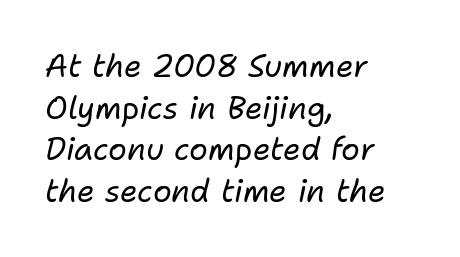
The image shows 31 px regular-weight type, italic (leaning right); set left-aligned, normal line spacing (1.34x), normal letter spacing, not underlined; low stroke contrast and a medium x-height.
